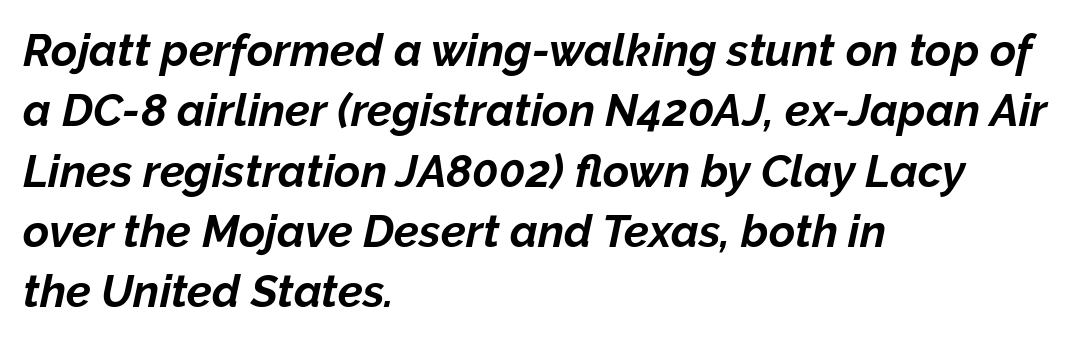
Q: Is the text bold? A: Yes.
Q: Is the text italic (slanted)? A: Yes, it leans right by about 12 degrees.
Q: Is the text underlined? A: No.
Q: How is the paragraph aligned? A: Left-aligned.
Q: Is the spacing between letters normal or unusually wide? A: Normal.
Q: Is the spacing between lines tight, normal or loose? A: Normal.
Q: Width (condensed, normal, or wide)? A: Normal.
Q: Stroke contrast? A: Low.
Q: x-height? A: Medium.
Q: Monospaced? A: No.
